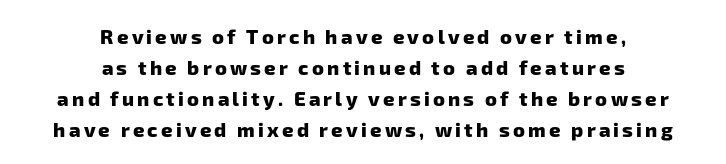
These lines stack symmetrically, like a column narrowing and widening about its center. Leading: standard. Typographic density is high because the face is bold. Only glyphs here, with clear space below each row.
